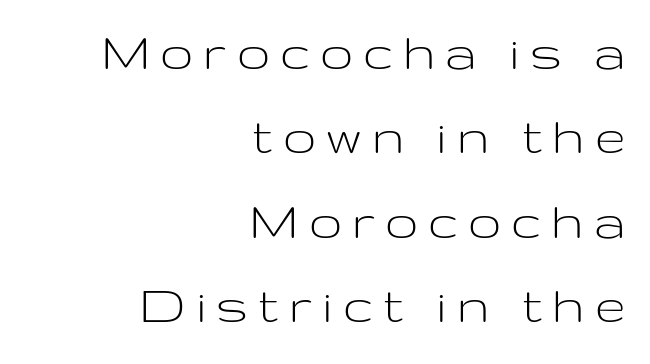
Q: Is the text bold? A: No.
Q: Is the text italic (slanted)? A: No, it is upright.
Q: Is the typeface a serif or a sans-serif typeface? A: Sans-serif.
Q: Is the text underlined? A: No.
Q: How is the paragraph aligned? A: Right-aligned.
Q: Is the spacing between letters normal or unusually wide? A: Unusually wide.
Q: Is the spacing between lines tight, normal or loose? A: Normal.
Q: Width (condensed, normal, or wide)? A: Wide.
Q: Stroke contrast? A: Low.
Q: x-height? A: Medium.
Q: Monospaced? A: No.
